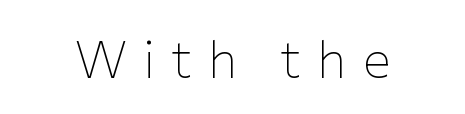
Underlining? Definitely not there. Quick note: not italic, upright. This is sans-serif lettering, the kind often seen on screens and signage. Stems here are at most as thick as an everyday book face.
